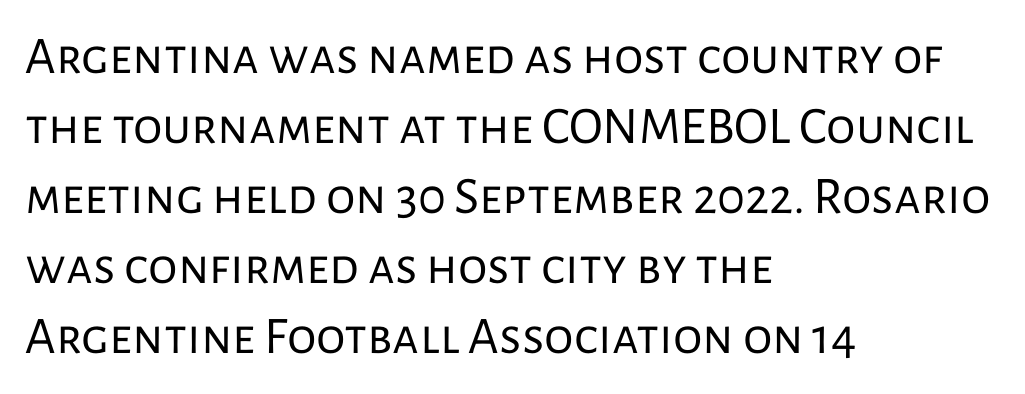
You could not count columns in this text — the font is proportionally spaced. These glyphs show unthickened strokes, regular width or finer. The lines are quadded left. A roman cut, with each character standing at attention. Unmarked baselines from the first word to the last. Caption: standard tracking, unaltered.
